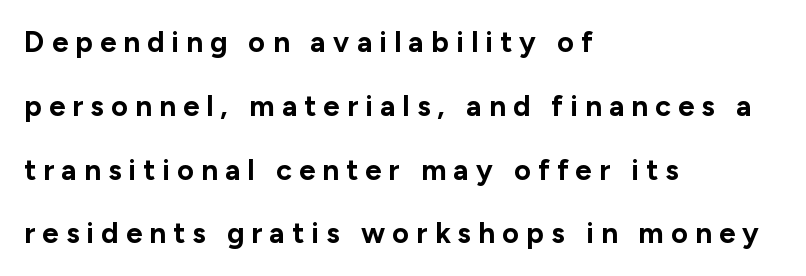
Is this a sans? Yes — the strokes have no serifs. Strokes here are thick enough to call this a true bold. This sample has the flowing, uneven cadence of proportional lettering. Italic: no, the glyphs are upright roman. Rows of type keep a wide berth in the vertical direction.
